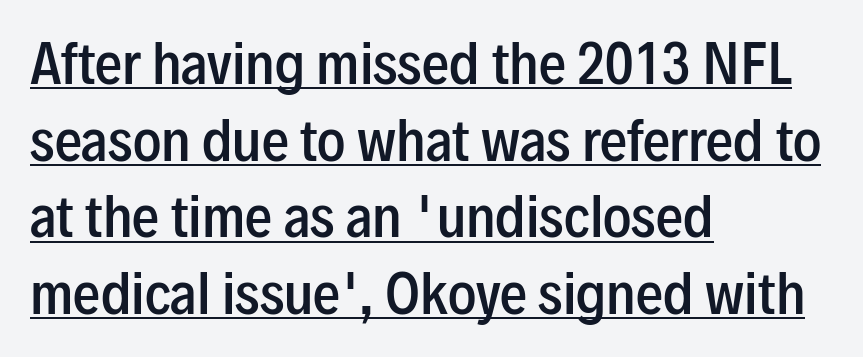
Q: Is the text bold? A: Semi-bold.
Q: Is the text italic (slanted)? A: No, it is upright.
Q: Is the typeface a serif or a sans-serif typeface? A: Sans-serif.
Q: Is the text underlined? A: Yes.
Q: How is the paragraph aligned? A: Left-aligned.
Q: Is the spacing between letters normal or unusually wide? A: Normal.
Q: Is the spacing between lines tight, normal or loose? A: Normal.
Q: Width (condensed, normal, or wide)? A: Condensed.
Q: Stroke contrast? A: Low.
Q: x-height? A: Medium.
Q: Monospaced? A: No.
